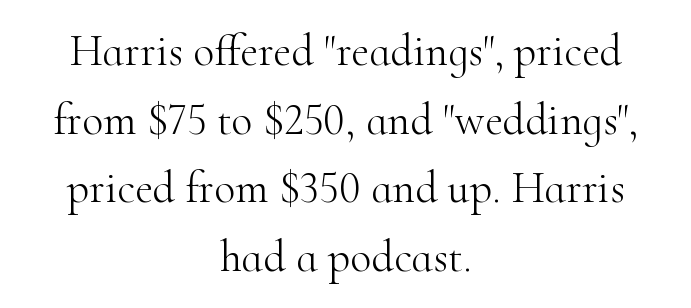
{"serif": "yes", "italic": "no", "bold": "no", "weight": "light", "width": "normal", "stroke_contrast": "high", "x_height": "small", "monospaced": "no", "underline": "no", "align": "center", "line_spacing": "normal", "line_spacing_ratio": 1.56, "letter_spacing": "normal", "letter_spacing_em": 0.0, "glyph_px": 44}
